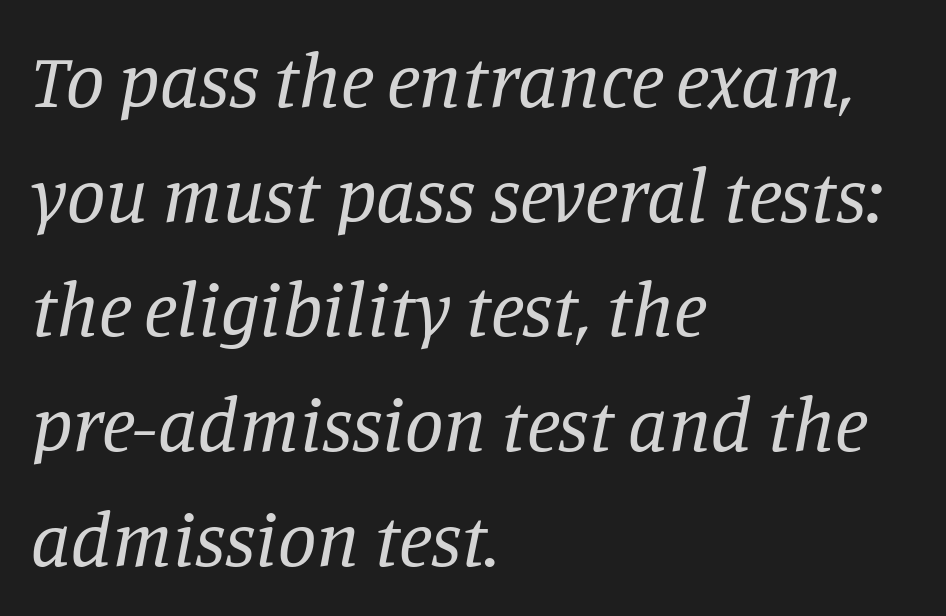
Q: Is the text bold? A: No.
Q: Is the text italic (slanted)? A: Yes, it leans right by about 11 degrees.
Q: Is the typeface a serif or a sans-serif typeface? A: Serif.
Q: Is the text underlined? A: No.
Q: How is the paragraph aligned? A: Left-aligned.
Q: Is the spacing between letters normal or unusually wide? A: Normal.
Q: Is the spacing between lines tight, normal or loose? A: Normal.
Q: Width (condensed, normal, or wide)? A: Normal.
Q: Stroke contrast? A: Low.
Q: x-height? A: Large.
Q: Monospaced? A: No.
